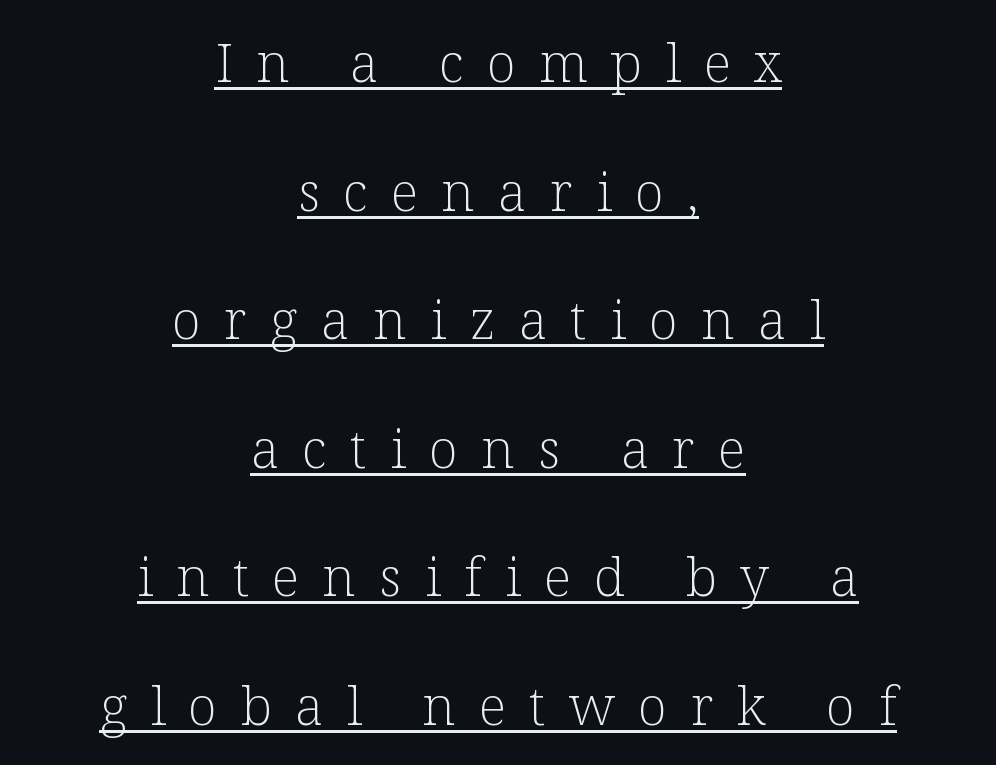
The font sits on the lighter half of the weight spectrum, regular included. Note the varied advance widths — an 'i' is clearly narrower than an 'm'. Glyph-to-glyph distance is far greater than everyday printed text. Compared with undecorated copy, this sample adds a rule below the words.
